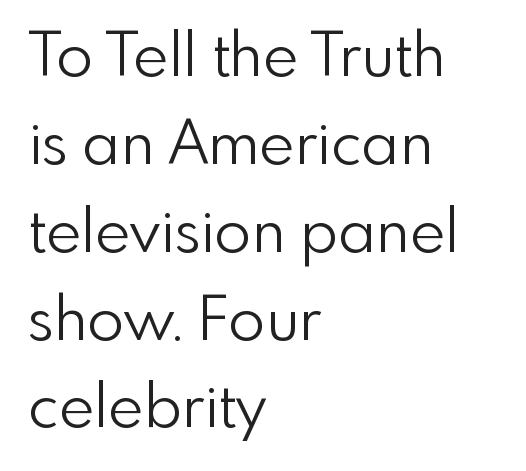
Regular leading. The space directly below the letters is spotless. Every stem runs plumb, perpendicular to the baseline. Short note: letters normally spaced. Note the varied advance widths — an 'i' is clearly narrower than an 'm'.
